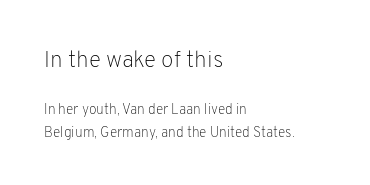
{"italic": "no", "bold": "no", "underline": "no", "align": "left", "line_spacing": "normal", "line_spacing_ratio": 1.63, "letter_spacing": "normal", "letter_spacing_em": 0.0, "larger_block": "first", "size_ratio": 1.64, "glyph_px": 23}
